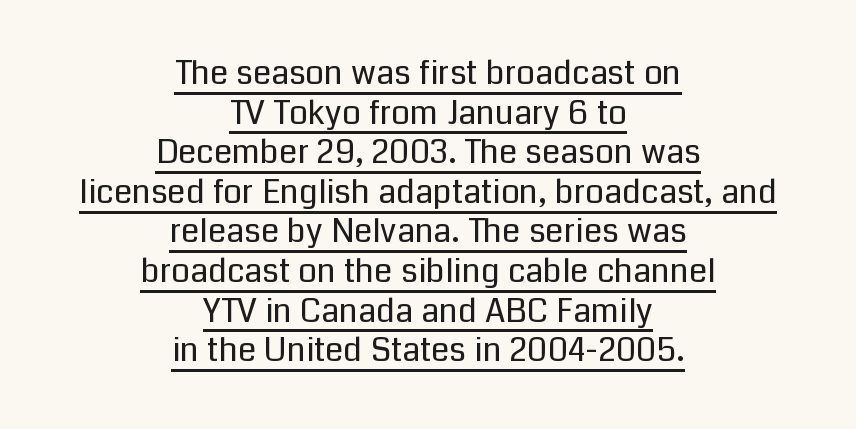
Q: Is the text bold? A: No.
Q: Is the text italic (slanted)? A: No, it is upright.
Q: Is the typeface a serif or a sans-serif typeface? A: Sans-serif.
Q: Is the text underlined? A: Yes.
Q: How is the paragraph aligned? A: Centered.
Q: Is the spacing between letters normal or unusually wide? A: Normal.
Q: Width (condensed, normal, or wide)? A: Normal.
Q: Stroke contrast? A: Low.
Q: x-height? A: Medium.
Q: Monospaced? A: No.
